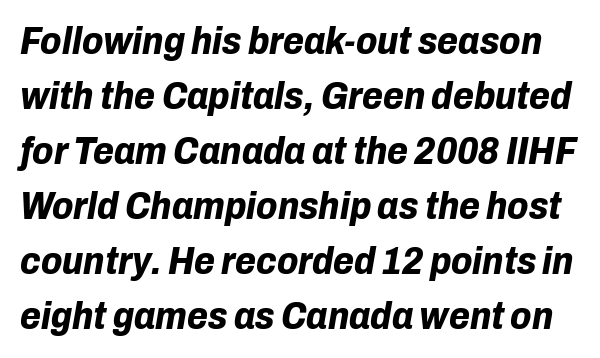
The image shows 38 px bold type, italic (leaning right); set normal line spacing (1.45x), normal letter spacing, not underlined; low stroke contrast and a medium x-height.
